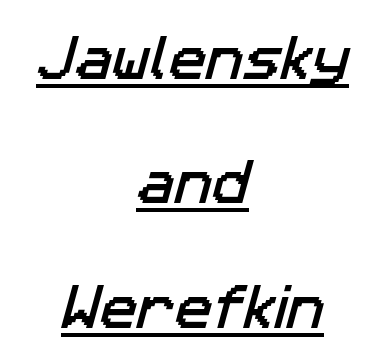
Q: Is the typeface a serif or a sans-serif typeface? A: Sans-serif.
Q: Is the text underlined? A: Yes.
Q: How is the paragraph aligned? A: Centered.
Q: Is the spacing between letters normal or unusually wide? A: Normal.
Q: Is the spacing between lines tight, normal or loose? A: Loose.
Q: Width (condensed, normal, or wide)? A: Normal.
Q: Stroke contrast? A: Low.
Q: x-height? A: Medium.
Q: Monospaced? A: No.
